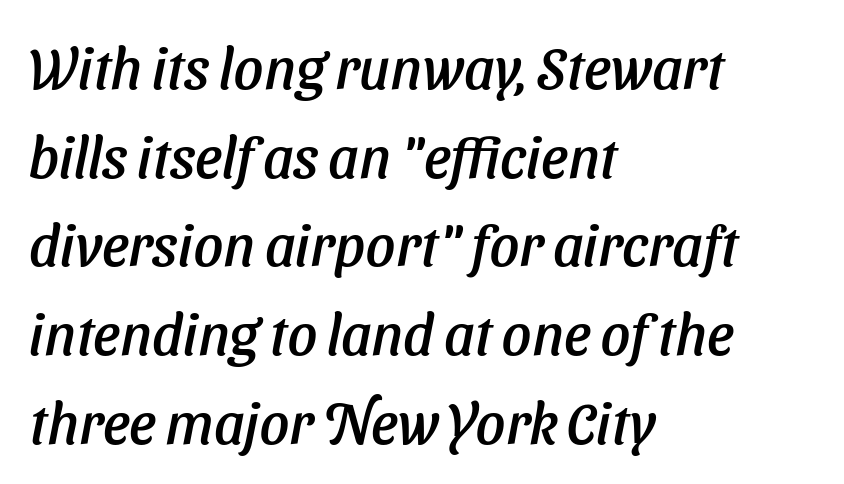
{"italic": "yes", "lean": "right", "slant_degrees": 11, "width": "normal", "stroke_contrast": "low", "x_height": "medium", "monospaced": "no", "underline": "no", "align": "left", "line_spacing": "normal", "line_spacing_ratio": 1.53, "letter_spacing": "normal", "letter_spacing_em": 0.0, "glyph_px": 58}
